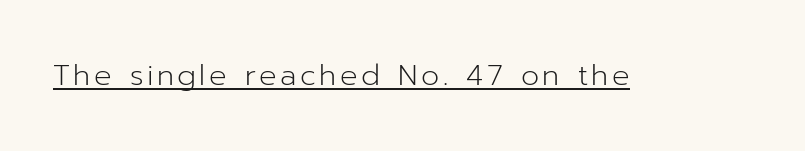
Posture: upright roman. The face used here is proportionally spaced, like ordinary book or web type. Is there an underline? Yes — a line sits under the letters. Nothing sits at the stroke ends, so this counts as sans-serif.
